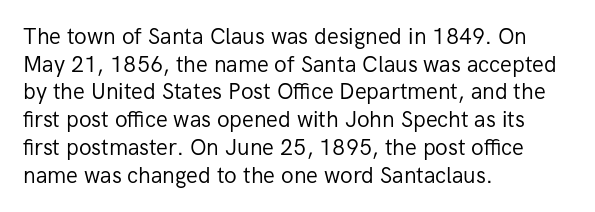
The typeface has the unassuming heft of standard copy or less. Vertical strokes here are truly vertical. A clean baseline with only descenders dipping below it. Default kerning and tracking; the words read as compact shapes.
